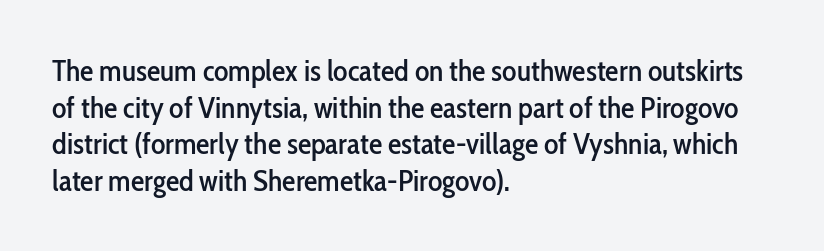
{"serif": "no", "italic": "no", "width": "condensed", "stroke_contrast": "low", "x_height": "medium", "monospaced": "no", "underline": "no", "align": "left", "line_spacing_ratio": 1.22, "letter_spacing": "normal", "letter_spacing_em": 0.0, "glyph_px": 30}
